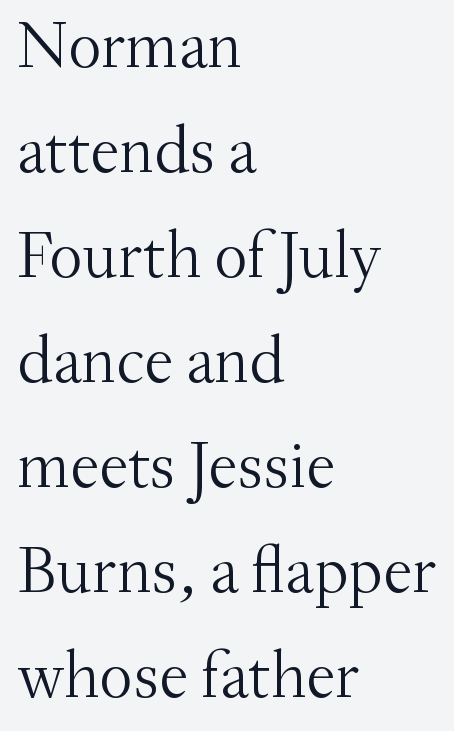
Heaviness? Minimal to ordinary, like unemphasized prose. The designer left line spacing at the default. If you drew a line through each stem, it would be perfectly vertical. Observe the serifs anchoring each vertical stroke in this sample. Is this a fixed-width face? No — the glyphs have proportional, varying widths.
